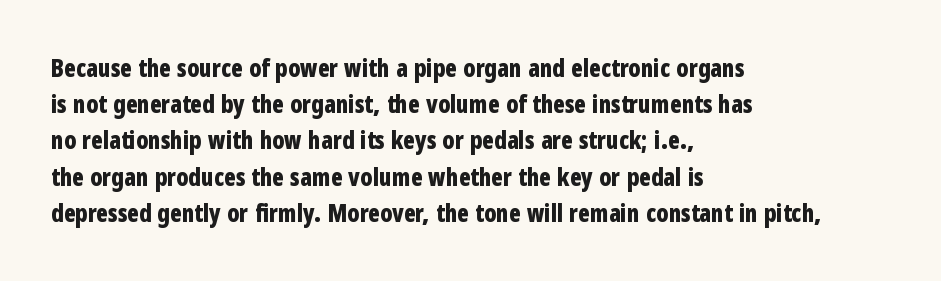
The image shows 24 px bold type, upright; set left-aligned, normal line spacing (1.51x), normal letter spacing, not underlined.
